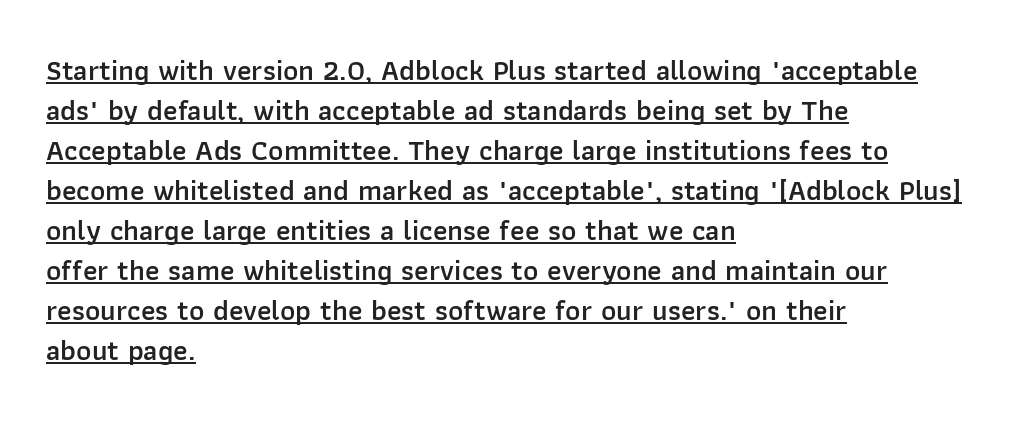
{"serif": "no", "italic": "no", "bold": "semi", "weight": "semibold", "width": "normal", "stroke_contrast": "low", "x_height": "medium", "monospaced": "no", "underline": "yes", "align": "left", "line_spacing": "normal", "line_spacing_ratio": 1.38, "letter_spacing": "normal", "letter_spacing_em": 0.0, "glyph_px": 29}
